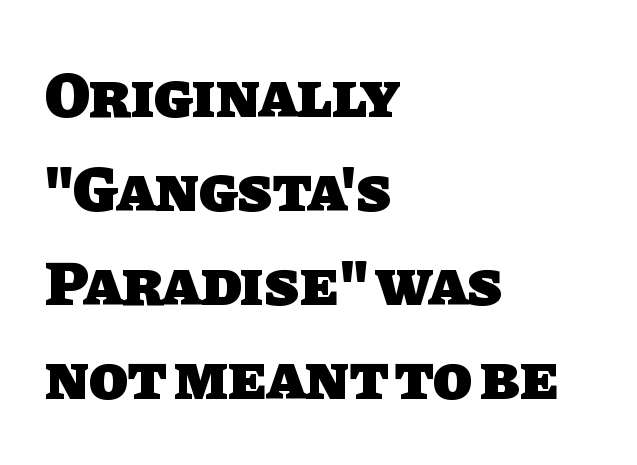
Q: Is the text bold? A: Yes.
Q: Is the typeface a serif or a sans-serif typeface? A: Sans-serif.
Q: Is the text underlined? A: No.
Q: How is the paragraph aligned? A: Left-aligned.
Q: Is the spacing between letters normal or unusually wide? A: Normal.
Q: Is the spacing between lines tight, normal or loose? A: Normal.
Q: Width (condensed, normal, or wide)? A: Normal.
Q: Stroke contrast? A: Low.
Q: x-height? A: Large.
Q: Monospaced? A: No.
